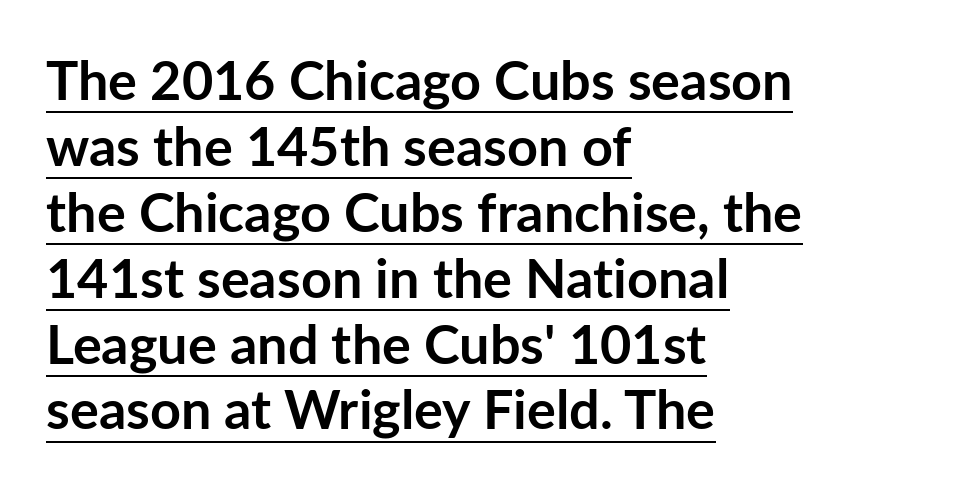
{"serif": "no", "italic": "no", "bold": "yes", "weight": "semibold", "width": "normal", "stroke_contrast": "low", "x_height": "medium", "monospaced": "no", "underline": "yes", "align": "left", "line_spacing_ratio": 1.22, "letter_spacing": "normal", "letter_spacing_em": 0.0, "glyph_px": 54}
